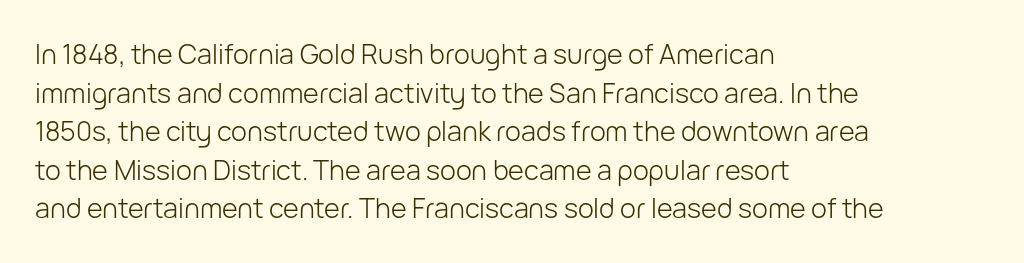
{"italic": "no", "bold": "no", "underline": "no", "align": "left", "line_spacing": "normal", "line_spacing_ratio": 1.43, "letter_spacing": "normal", "letter_spacing_em": 0.0, "glyph_px": 27}
